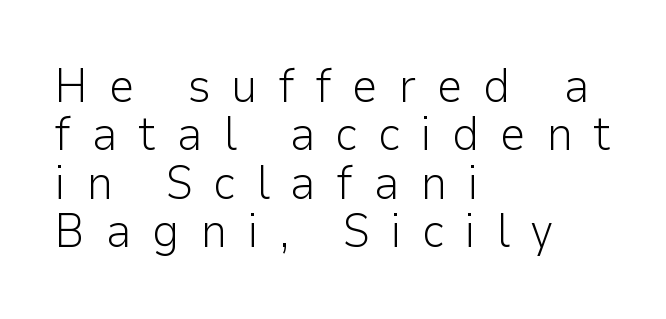
{"serif": "no", "italic": "no", "bold": "no", "weight": "light", "width": "normal", "stroke_contrast": "low", "x_height": "medium", "monospaced": "no", "underline": "no", "align": "left", "line_spacing": "tight", "line_spacing_ratio": 1.03, "letter_spacing": "wide", "letter_spacing_em": 0.43, "glyph_px": 47}
